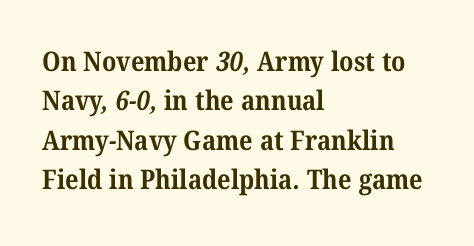
The space between consecutive lines is moderate. The space beneath each line is pristine and unruled. Inter-character spacing is left at the font's built-in metrics. The rendering anchors every line to the left-hand side.
